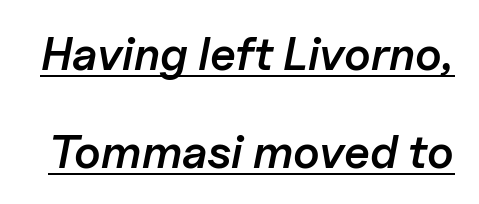
The image shows 46 px semibold type, italic (leaning right); set loose line spacing (2.12x), normal letter spacing, underlined; low stroke contrast and a medium x-height.
